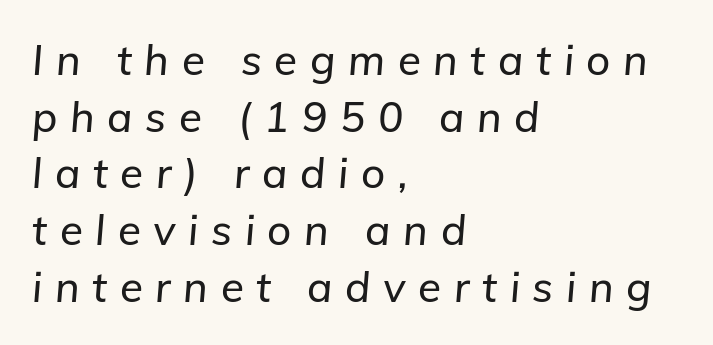
{"italic": "yes", "lean": "right", "slant_degrees": 5, "width": "normal", "stroke_contrast": "low", "x_height": "medium", "monospaced": "no", "underline": "no", "align": "left", "line_spacing": "normal", "line_spacing_ratio": 1.35, "letter_spacing": "wide", "letter_spacing_em": 0.3, "glyph_px": 42}
